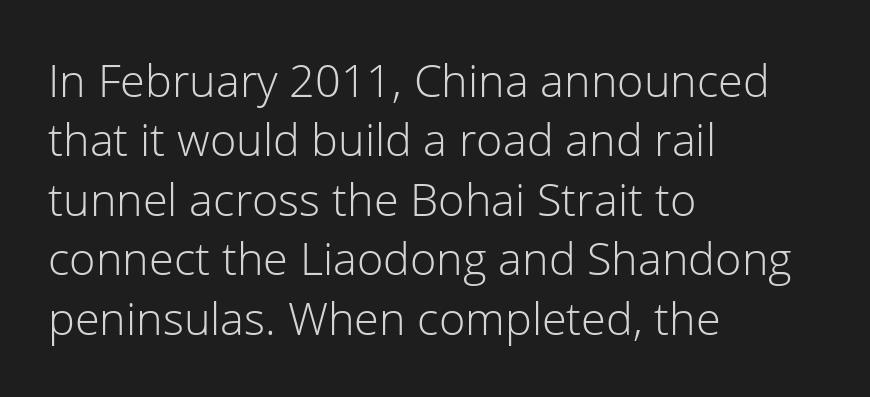
The image shows 45 px light sans-serif type, upright; set left-aligned, normal line spacing (1.32x), normal letter spacing, not underlined; low stroke contrast and a medium x-height.
